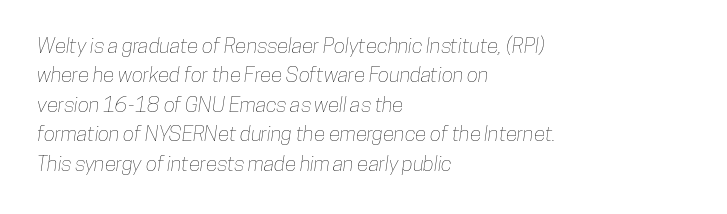
The image shows 21 px text type; set left-aligned, normal line spacing (1.4x), normal letter spacing, not underlined.
